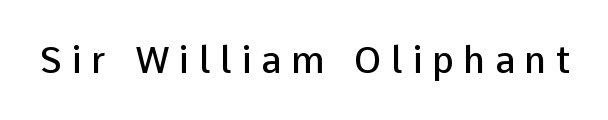
Q: Is the text bold? A: Semi-bold.
Q: Is the text italic (slanted)? A: No, it is upright.
Q: Is the typeface a serif or a sans-serif typeface? A: Sans-serif.
Q: Is the text underlined? A: No.
Q: Is the spacing between letters normal or unusually wide? A: Unusually wide.
Q: Width (condensed, normal, or wide)? A: Normal.
Q: Stroke contrast? A: Low.
Q: x-height? A: Medium.
Q: Monospaced? A: No.
